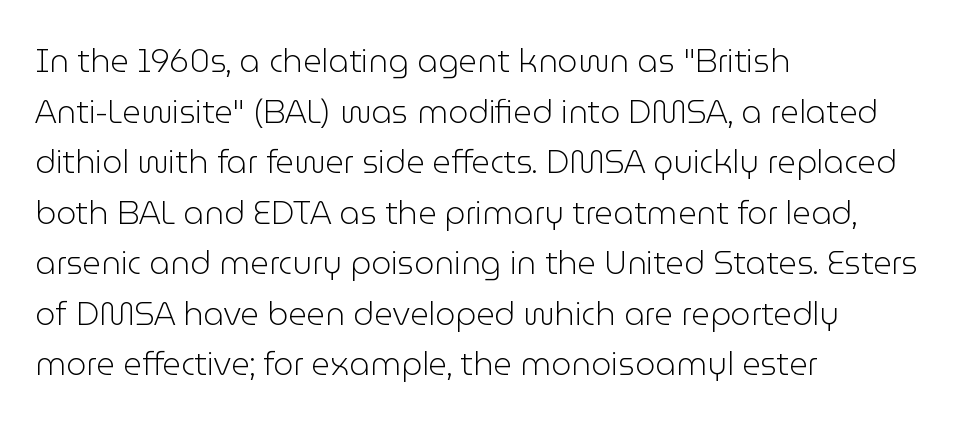
The gap between lines stays unmarked. The font sits on the lighter half of the weight spectrum, regular included. The paragraph shown leans on its left margin. Short note: letters normally spaced.
